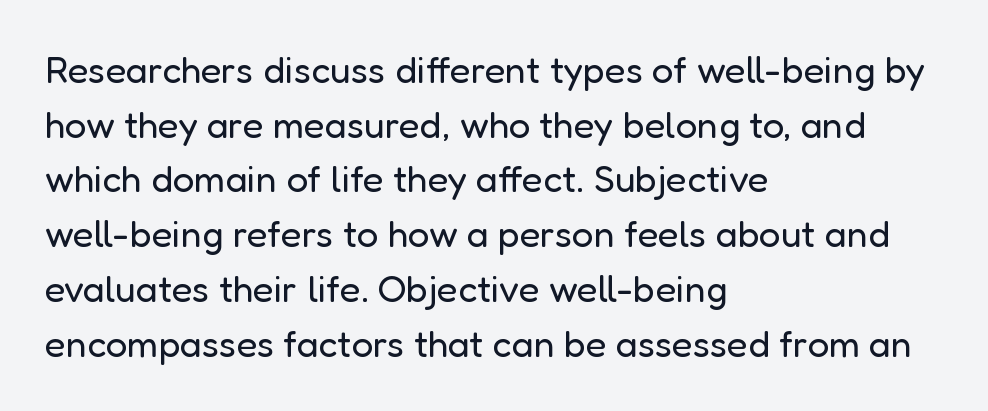
Do the letters lean? They stand straight. The rows are spaced the way most documents space them. Summary of weight: not heavy and not bold. Is this a fixed-width face? No — the glyphs have proportional, varying widths.
